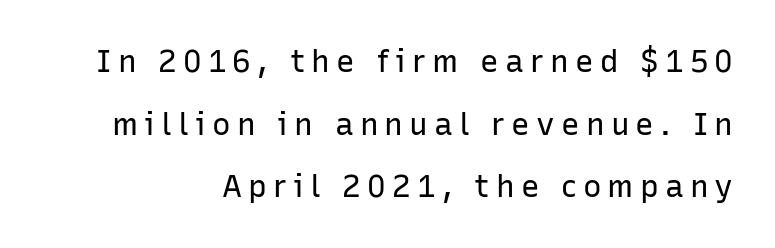
The image shows 31 px regular-weight sans-serif type, upright; set right-aligned, loose line spacing (2.02x), unusually wide letter spacing (+0.2 em), not underlined; low stroke contrast and a medium x-height.
